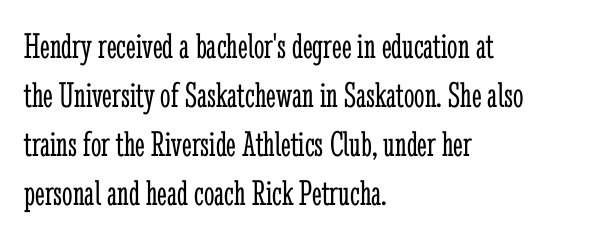
{"serif": "yes", "italic": "no", "bold": "no", "weight": "light", "width": "condensed", "stroke_contrast": "low", "x_height": "medium", "monospaced": "no", "underline": "no", "align": "left", "line_spacing": "normal", "line_spacing_ratio": 1.32, "letter_spacing": "normal", "letter_spacing_em": 0.0, "glyph_px": 37}
